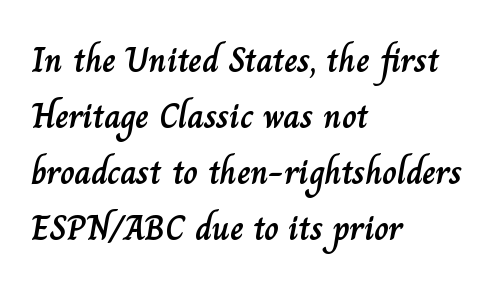
The image shows 36 px text type; set left-aligned, normal line spacing (1.56x), normal letter spacing, not underlined; low stroke contrast and a small x-height.
